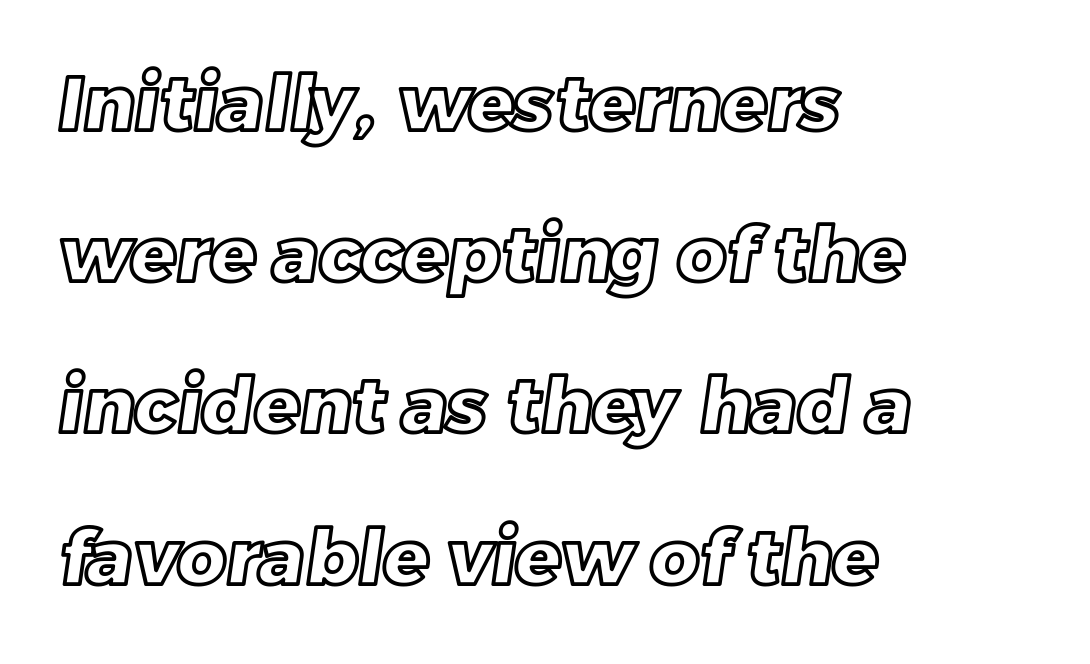
The image shows 76 px text type; set left-aligned, loose line spacing (1.99x), normal letter spacing, not underlined; a large x-height.
